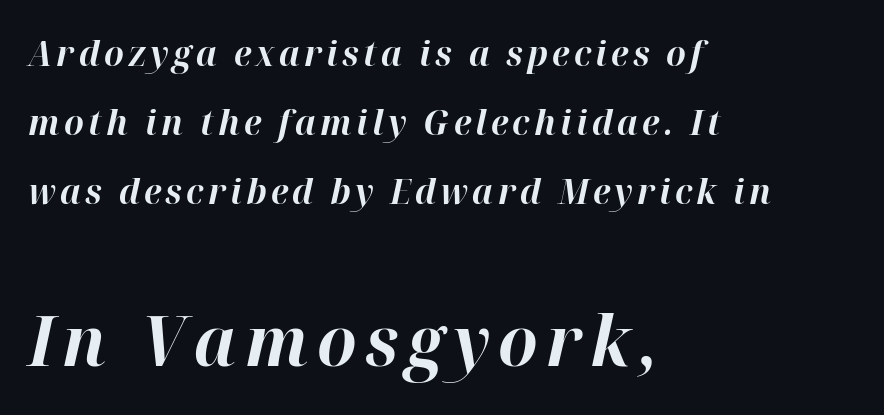
Successive baselines arrive slowly, with a big drop between each. The face used here has the dense, thick strokes of a bold. Varying glyph widths throughout — classic text-font behaviour. Bare-footed words on every line. Line beginnings align vertically; line endings do not.
